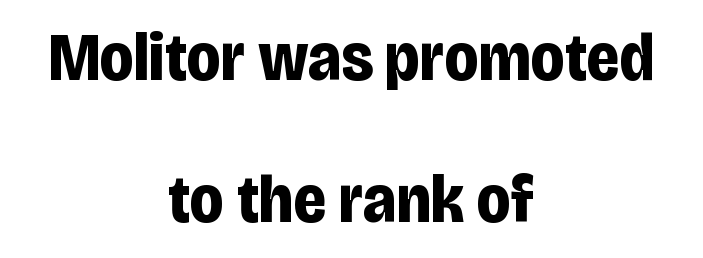
The image shows 68 px bold, condensed sans-serif type, upright; set centered, loose line spacing (2.09x), normal letter spacing, not underlined; low stroke contrast and a large x-height.
